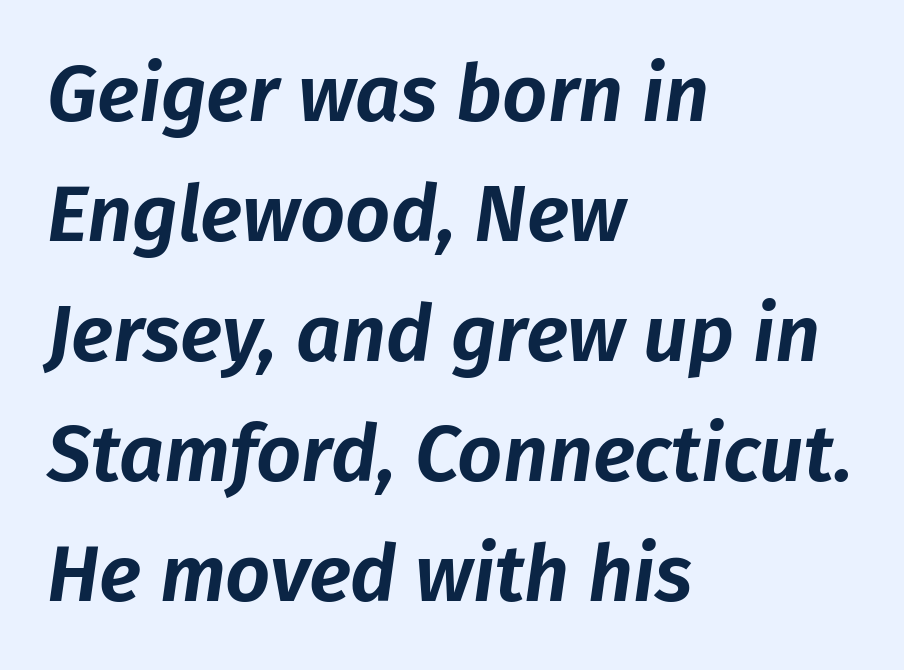
Look at the tracking — it's just the regular setting, nothing added. Yep, that's italic — everything's leaning. Words float on clear page, feet unadorned. Does the leading feel generous? No, just average.
